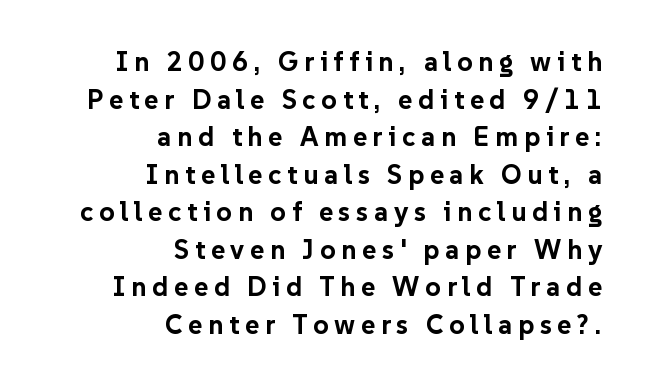
On the weight axis this lands at bold, roughly 700. The typesetter chose a ragged-left arrangement here. This is the regular roman posture of the typeface. Plain, unruled lines of type. Honestly, the letter spacing is so wide it's the main thing you notice.
